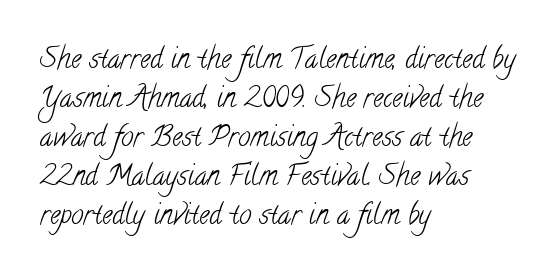
Words appear dense and cohesive because spacing is normal. Think of a printed novel: that variable character pitch is what you see here. Nobody drew a line under any word here.
